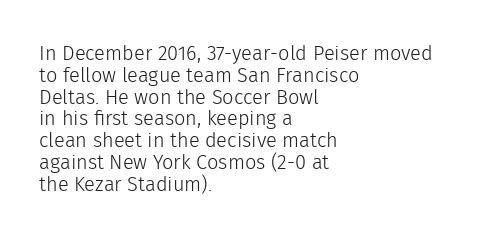
{"italic": "no", "bold": "no", "underline": "no", "align": "left", "line_spacing": "tight", "line_spacing_ratio": 1.09, "letter_spacing": "normal", "letter_spacing_em": 0.0, "glyph_px": 20}
